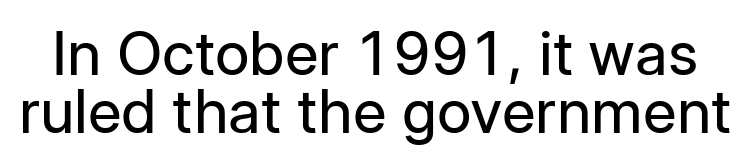
Posture: vertical. Does the leading feel generous? Not at all — it's pinched. The gap between lines stays unmarked. The horizontal fit of the characters is conventional and even.
